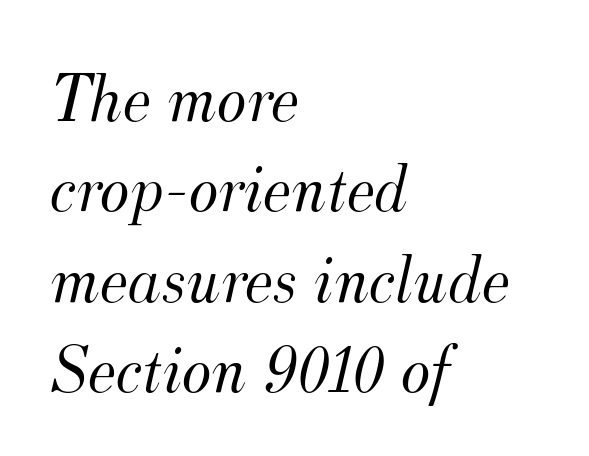
The space between consecutive lines is moderate. The face looks like a standard text weight, possibly lighter. Look at the tracking — it's just the regular setting, nothing added. The specimen omits any rule beneath the text block's lines.
